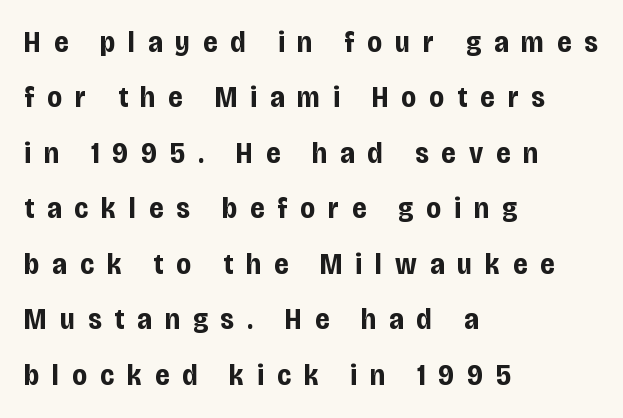
{"serif": "no", "italic": "no", "bold": "yes", "weight": "bold", "width": "condensed", "stroke_contrast": "low", "x_height": "large", "monospaced": "no", "underline": "no", "align": "left", "line_spacing_ratio": 1.85, "letter_spacing": "wide", "letter_spacing_em": 0.44, "glyph_px": 30}
